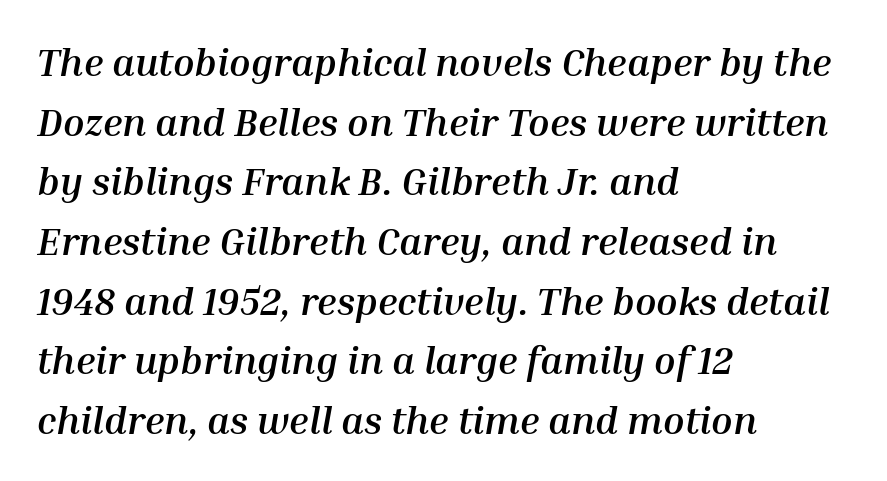
The image shows 39 px semibold type, italic (leaning right); set left-aligned, normal line spacing (1.53x), normal letter spacing, not underlined; medium stroke contrast and a medium x-height.
